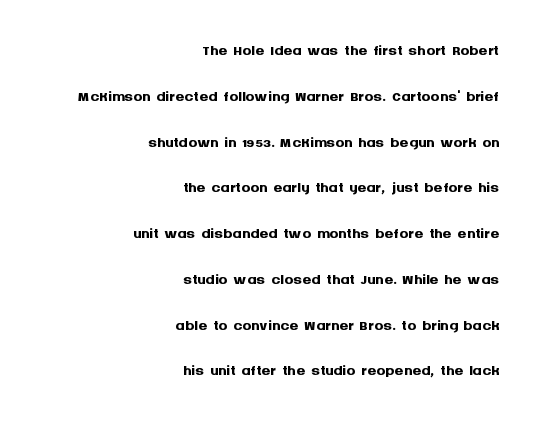
Q: Is the text bold? A: Yes.
Q: Is the text italic (slanted)? A: No, it is upright.
Q: Is the text underlined? A: No.
Q: How is the paragraph aligned? A: Right-aligned.
Q: Is the spacing between letters normal or unusually wide? A: Normal.
Q: Is the spacing between lines tight, normal or loose? A: Loose.
